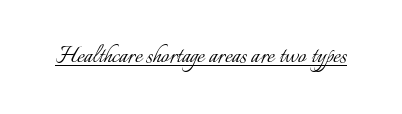
The image shows 28 px light type; set normal letter spacing, underlined; low stroke contrast and a small x-height.
